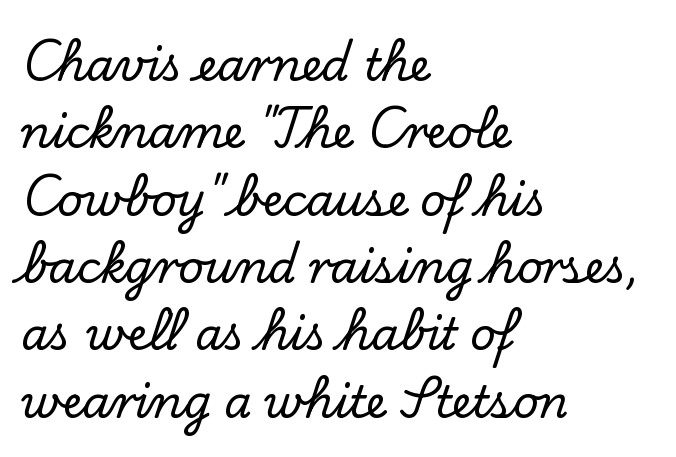
Q: Is the text italic (slanted)? A: Yes.
Q: Is the typeface a serif or a sans-serif typeface? A: Serif.
Q: Is the text underlined? A: No.
Q: How is the paragraph aligned? A: Left-aligned.
Q: Is the spacing between letters normal or unusually wide? A: Normal.
Q: Is the spacing between lines tight, normal or loose? A: Normal.
Q: Width (condensed, normal, or wide)? A: Normal.
Q: Stroke contrast? A: Low.
Q: x-height? A: Small.
Q: Monospaced? A: No.
